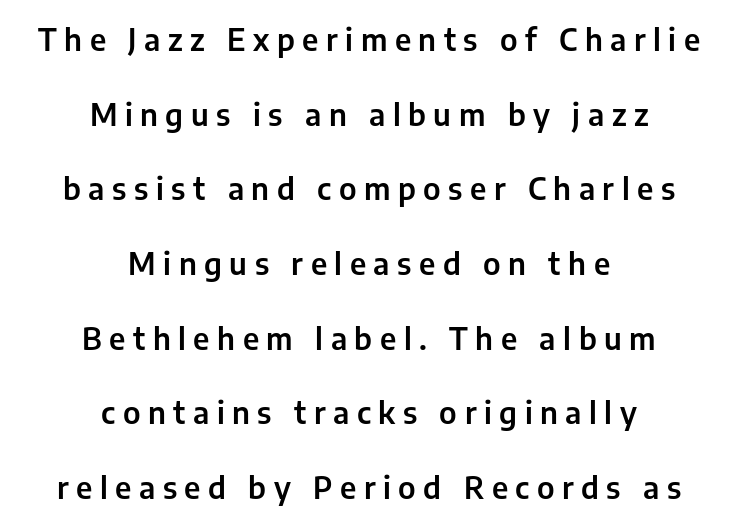
Q: Is the text italic (slanted)? A: No, it is upright.
Q: Is the typeface a serif or a sans-serif typeface? A: Sans-serif.
Q: Is the text underlined? A: No.
Q: How is the paragraph aligned? A: Centered.
Q: Is the spacing between letters normal or unusually wide? A: Unusually wide.
Q: Is the spacing between lines tight, normal or loose? A: Loose.
Q: Width (condensed, normal, or wide)? A: Normal.
Q: Stroke contrast? A: Low.
Q: x-height? A: Medium.
Q: Monospaced? A: No.
